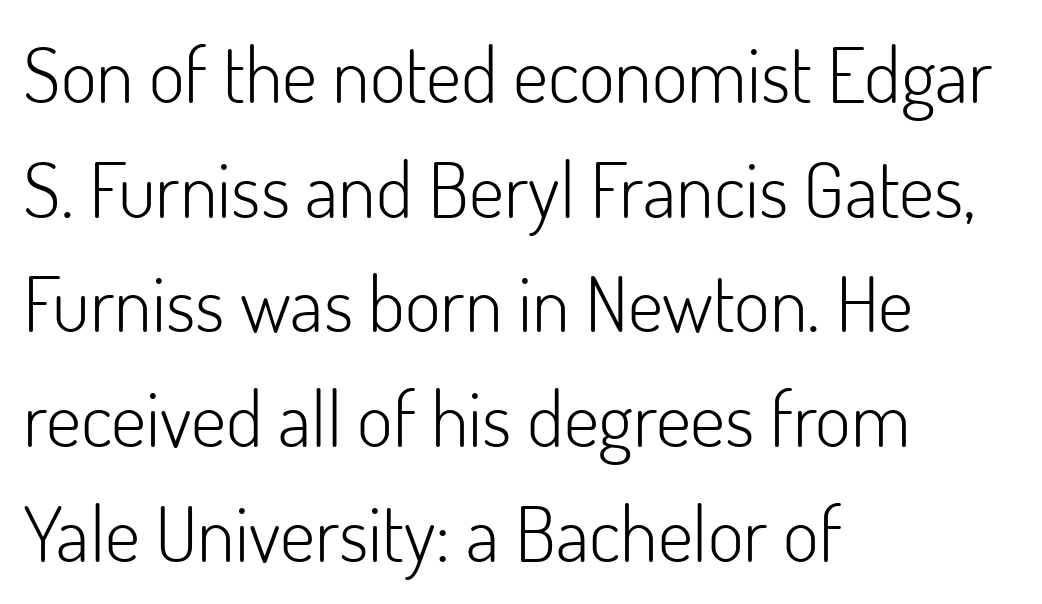
{"serif": "no", "italic": "no", "bold": "no", "weight": "light", "width": "normal", "stroke_contrast": "low", "x_height": "small", "monospaced": "no", "underline": "no", "align": "left", "line_spacing": "normal", "line_spacing_ratio": 1.49, "letter_spacing": "normal", "letter_spacing_em": 0.0, "glyph_px": 77}
